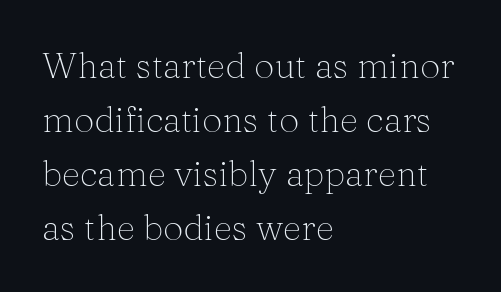
The image shows 36 px light serif type, upright; set left-aligned, normal line spacing (1.5x), normal letter spacing, not underlined; medium stroke contrast and a medium x-height.
